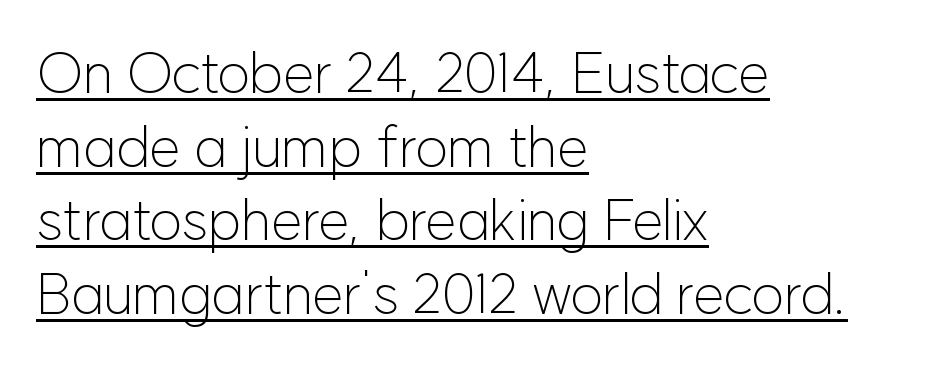
The image shows 57 px light sans-serif type, upright; set left-aligned, normal line spacing (1.29x), normal letter spacing, underlined; low stroke contrast and a medium x-height.
